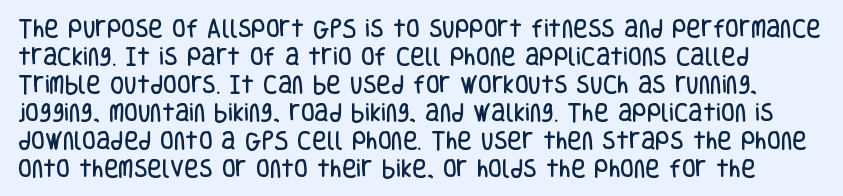
Q: Is the text italic (slanted)? A: No, it is upright.
Q: Is the text underlined? A: No.
Q: Is the spacing between letters normal or unusually wide? A: Normal.
Q: Is the spacing between lines tight, normal or loose? A: Normal.
